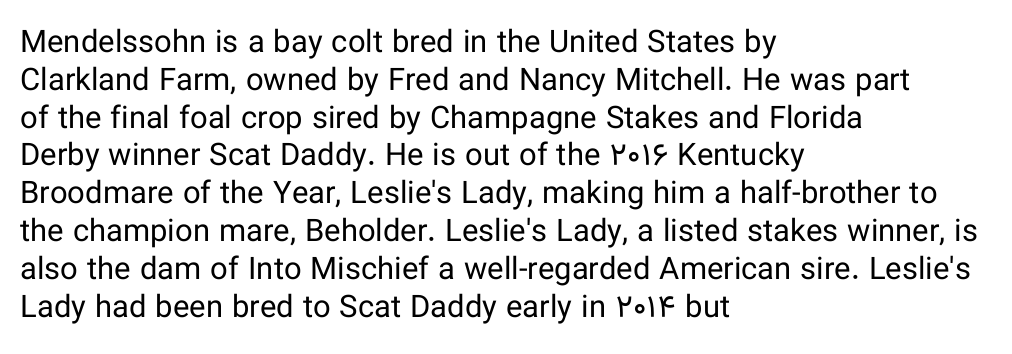
The image shows 31 px regular-weight sans-serif type, upright; set left-aligned, line spacing 1.22x, normal letter spacing, not underlined; low stroke contrast and a medium x-height.
